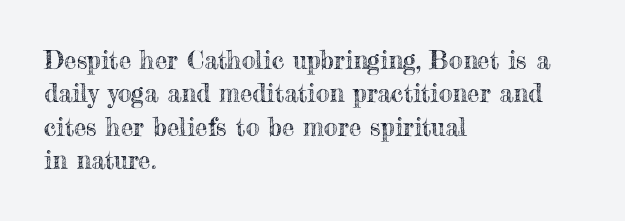
{"italic": "no", "underline": "no", "align": "left", "line_spacing": "normal", "line_spacing_ratio": 1.34, "letter_spacing": "normal", "letter_spacing_em": 0.0, "glyph_px": 25}
